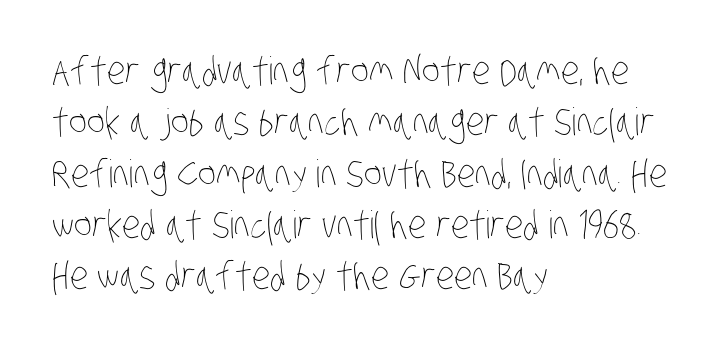
The image shows 38 px thin, condensed type; set left-aligned, normal line spacing (1.35x), normal letter spacing, not underlined; low stroke contrast and a large x-height.
